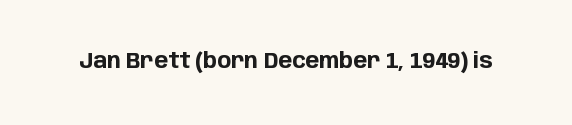
{"italic": "no", "bold": "yes", "underline": "no", "letter_spacing": "normal", "letter_spacing_em": 0.0, "glyph_px": 21}
